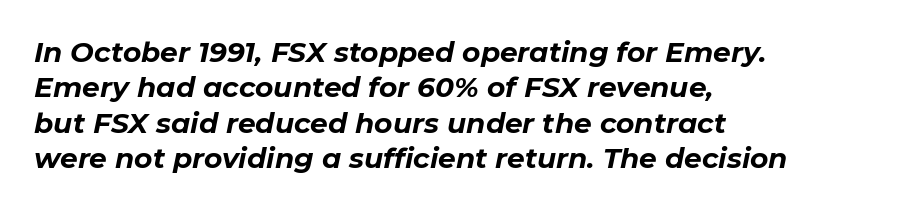
The space directly below the letters is spotless. One-word summary of the alignment: left. You can tell it's italic because the verticals aren't actually vertical. Line spacing here is normal. The gaps between neighbouring characters are ordinary and unremarkable. Caption: bold face, heavy strokes.
